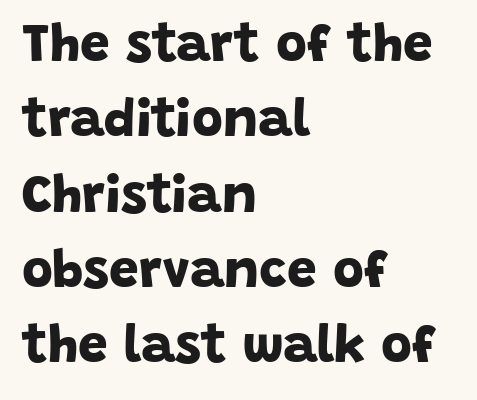
The paragraph has a hard left edge and a soft right edge. Standard letterfit; no display-style spreading of the glyphs. How would I describe the line gaps? Plain and ordinary. I'd describe the lettering as bold — thick and assertive. Examine the stroke ends and you'll find no serifs.
